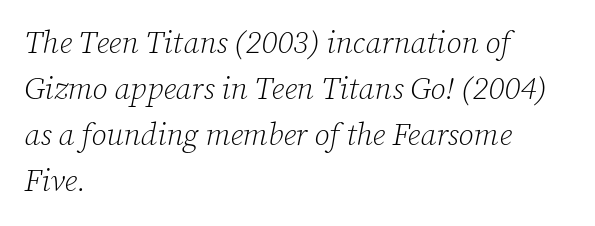
Q: Is the text bold? A: No.
Q: Is the text italic (slanted)? A: Yes, it leans right by about 12 degrees.
Q: Is the typeface a serif or a sans-serif typeface? A: Serif.
Q: Is the text underlined? A: No.
Q: How is the paragraph aligned? A: Left-aligned.
Q: Is the spacing between letters normal or unusually wide? A: Normal.
Q: Is the spacing between lines tight, normal or loose? A: Normal.
Q: Width (condensed, normal, or wide)? A: Normal.
Q: Stroke contrast? A: Low.
Q: x-height? A: Medium.
Q: Monospaced? A: No.
